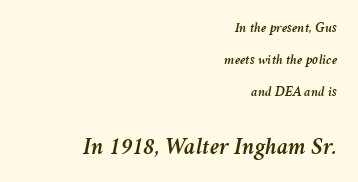
The image shows 24 px text type, italic (leaning right); set right-aligned, loose line spacing (2.27x), normal letter spacing, not underlined; the second (bottom) block is 1.71x larger.
